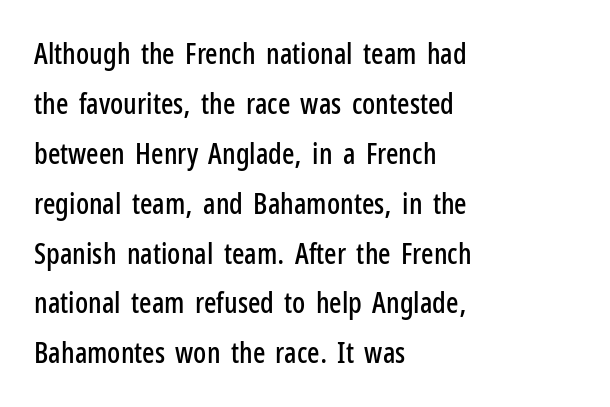
Does extra space separate the letters? No, they use regular spacing. Characters remain perfectly vertical along every line. Is the block centered? No — it sits flush against the left margin. Quick note: underline off. Note the varied advance widths — an 'i' is clearly narrower than an 'm'.
